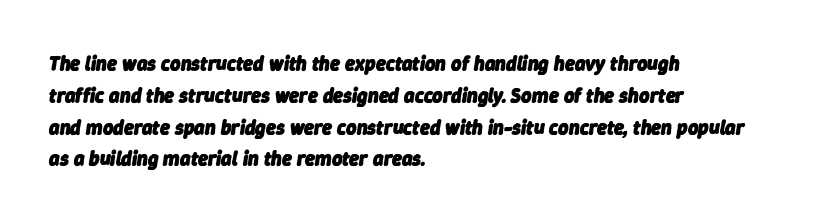
Q: Is the text bold? A: Yes.
Q: Is the text italic (slanted)? A: Yes, it leans right by about 9 degrees.
Q: Is the text underlined? A: No.
Q: How is the paragraph aligned? A: Left-aligned.
Q: Is the spacing between letters normal or unusually wide? A: Normal.
Q: Is the spacing between lines tight, normal or loose? A: Normal.
